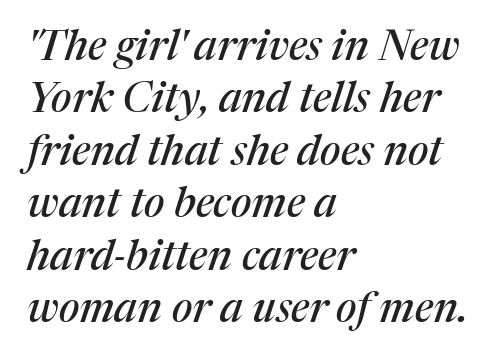
Q: Is the text italic (slanted)? A: Yes, it leans right by about 17 degrees.
Q: Is the typeface a serif or a sans-serif typeface? A: Serif.
Q: Is the text underlined? A: No.
Q: How is the paragraph aligned? A: Left-aligned.
Q: Is the spacing between letters normal or unusually wide? A: Normal.
Q: Is the spacing between lines tight, normal or loose? A: Normal.
Q: Width (condensed, normal, or wide)? A: Normal.
Q: Stroke contrast? A: Medium.
Q: x-height? A: Medium.
Q: Monospaced? A: No.
